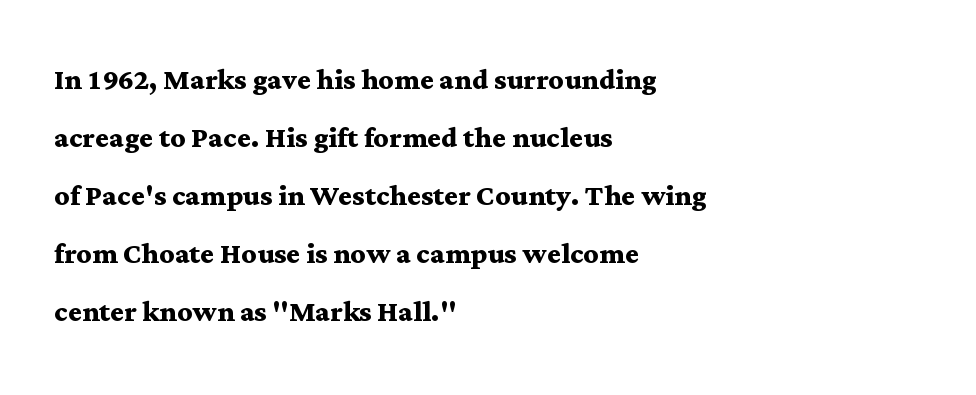
Q: Is the text bold? A: Yes.
Q: Is the text italic (slanted)? A: No, it is upright.
Q: Is the typeface a serif or a sans-serif typeface? A: Serif.
Q: Is the text underlined? A: No.
Q: How is the paragraph aligned? A: Left-aligned.
Q: Is the spacing between letters normal or unusually wide? A: Normal.
Q: Is the spacing between lines tight, normal or loose? A: Normal.
Q: Width (condensed, normal, or wide)? A: Wide.
Q: Stroke contrast? A: Medium.
Q: x-height? A: Medium.
Q: Monospaced? A: No.
